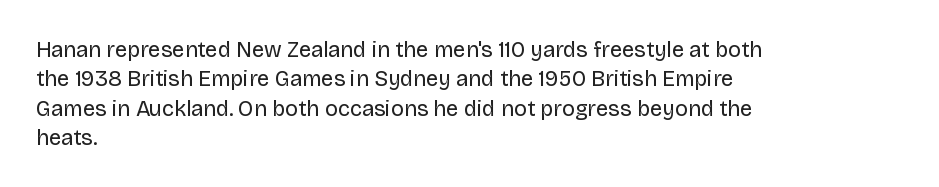
Caption: face not bold, strokes unweighted. Whoever set this chose a conventional vertical rhythm. This sample uses plain, unmodified letter spacing. The lettering stays uniformly vertical, giving the passage a roman look. Rule under the text: the space is simply empty.
